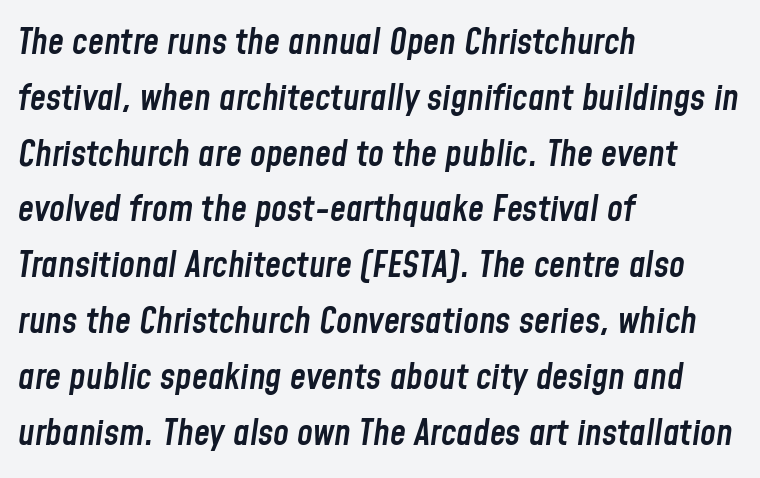
The image shows 36 px semibold, condensed type, italic (leaning right); set left-aligned, normal line spacing (1.55x), normal letter spacing, not underlined; low stroke contrast and a medium x-height.
